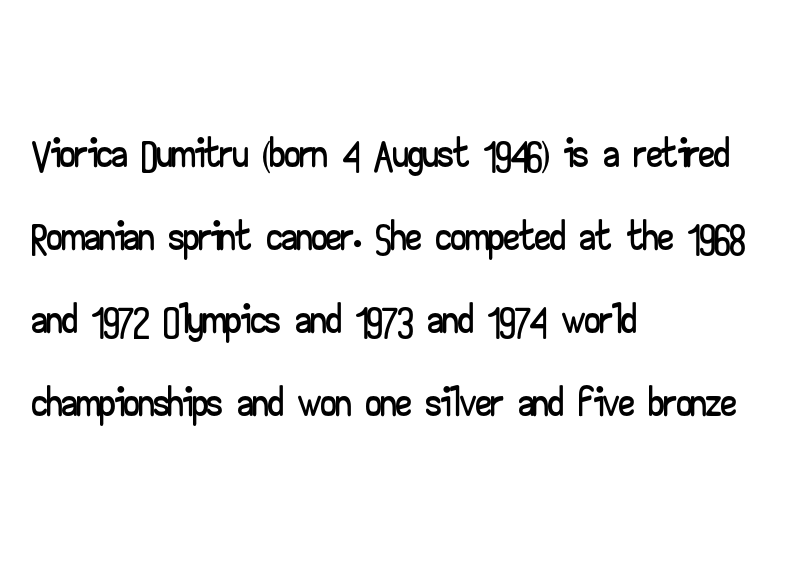
Short and long lines alike share a common starting point at left. Evenly set lines give the paragraph a standard silhouette. Descenders are the only things crossing below the line. A typesetter would call this proportional, since set widths differ per character. Are there feet on the stems? There aren't — it's a sans. No italicization has been applied; the sample stays upright.
